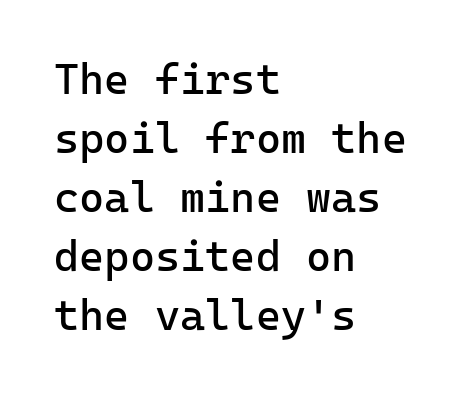
Q: Is the text bold? A: No.
Q: Is the text italic (slanted)? A: No, it is upright.
Q: Is the typeface a serif or a sans-serif typeface? A: Sans-serif.
Q: Is the text underlined? A: No.
Q: How is the paragraph aligned? A: Left-aligned.
Q: Is the spacing between letters normal or unusually wide? A: Normal.
Q: Is the spacing between lines tight, normal or loose? A: Normal.
Q: Width (condensed, normal, or wide)? A: Normal.
Q: Stroke contrast? A: Low.
Q: x-height? A: Medium.
Q: Monospaced? A: Yes.
